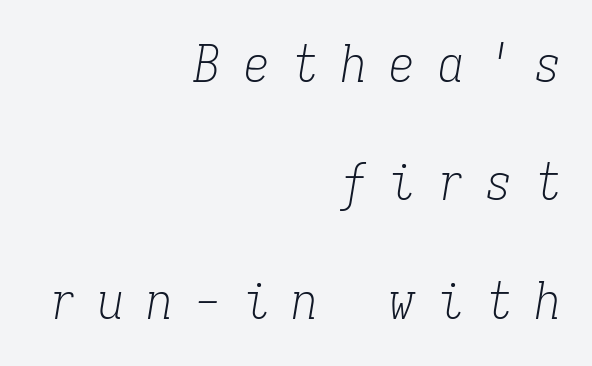
Check the space under the baseline: it is left empty. The letters look calm and open, with moderate or lighter stems. Alignment: flush right. To sum up the face: it has serifs. The lines are spread far apart with generous leading.
